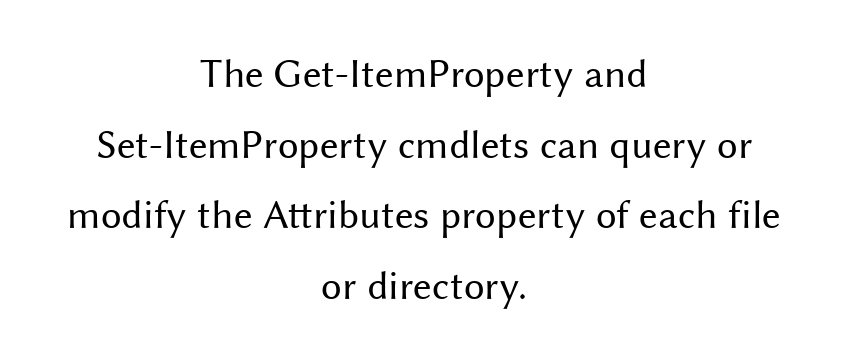
Look at the bottom of the vertical strokes: they stop flat, with no serifs. The space beneath each line is pristine and unruled. Does the copy run flush right? No — it is centered line by line. No heavy texture on the line: the type isn't bold. The axis of the letterforms is exactly vertical.
